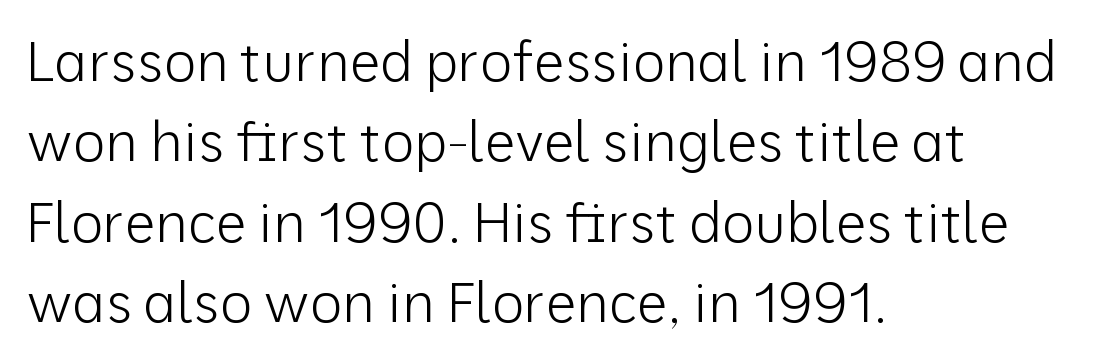
Here the glyphs are tracked normally, forming tight word shapes. On a weight scale, this lands at 450 or below. Each line starts at the same left margin while the right side varies. The zone under the glyphs is completely vacant. Think of a printed novel: that variable character pitch is what you see here. Are there feet on the stems? There aren't — it's a sans.
